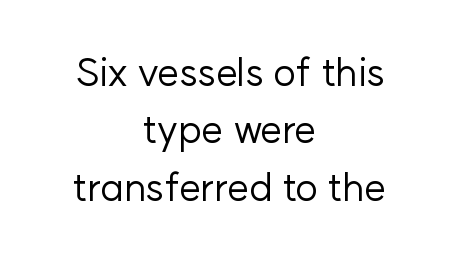
Q: Is the text bold? A: No.
Q: Is the text italic (slanted)? A: No, it is upright.
Q: Is the typeface a serif or a sans-serif typeface? A: Sans-serif.
Q: Is the text underlined? A: No.
Q: How is the paragraph aligned? A: Centered.
Q: Is the spacing between letters normal or unusually wide? A: Normal.
Q: Is the spacing between lines tight, normal or loose? A: Normal.
Q: Width (condensed, normal, or wide)? A: Normal.
Q: Stroke contrast? A: Low.
Q: x-height? A: Medium.
Q: Monospaced? A: No.
